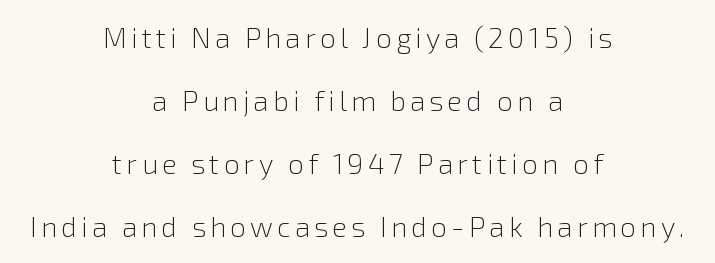
{"serif": "no", "italic": "no", "bold": "no", "weight": "light", "width": "normal", "stroke_contrast": "low", "x_height": "medium", "monospaced": "no", "underline": "no", "align": "center", "line_spacing": "loose", "line_spacing_ratio": 2.25, "glyph_px": 28}
